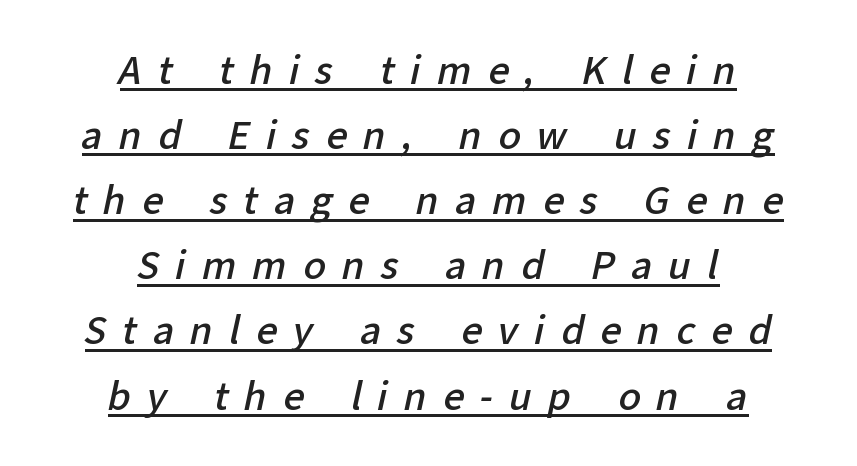
The image shows 37 px semibold sans-serif type; set centered, line spacing 1.76x, unusually wide letter spacing (+0.43 em), underlined; low stroke contrast and a medium x-height.
